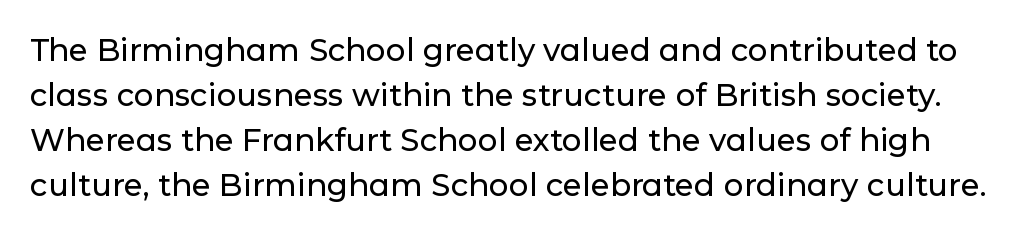
Italic: no, the glyphs are upright roman. Glyph-to-glyph distance matches everyday printed text. Baseline-to-baseline distance is the conventional proportion of letter height. You could not count columns in this text — the font is proportionally spaced.
